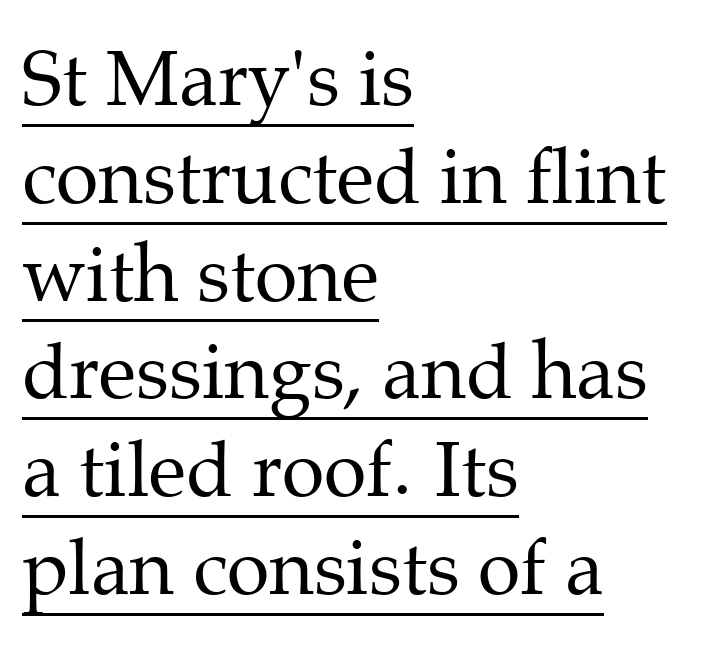
Tracking value appears to be zero — textbook default spacing. A typesetter would call this proportional, since set widths differ per character. No letter is thick-stroked: the sample isn't bold. Rendered with straight, roman letterforms. The letters carry serifs — small finishing strokes at the ends of their stems. The setting favours the left margin, as ordinary paragraphs usually do.
